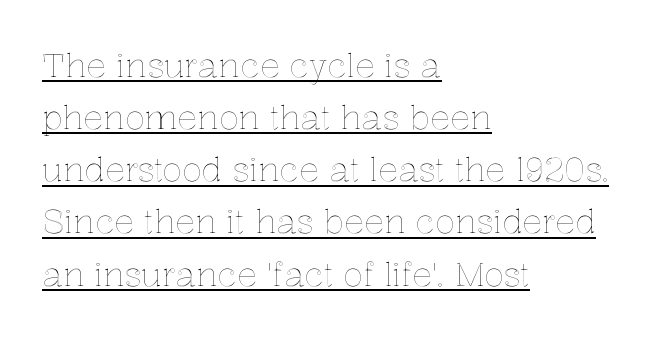
{"italic": "no", "width": "normal", "x_height": "medium", "monospaced": "no", "underline": "yes", "align": "left", "line_spacing": "normal", "line_spacing_ratio": 1.58, "letter_spacing": "normal", "letter_spacing_em": 0.0, "glyph_px": 33}
